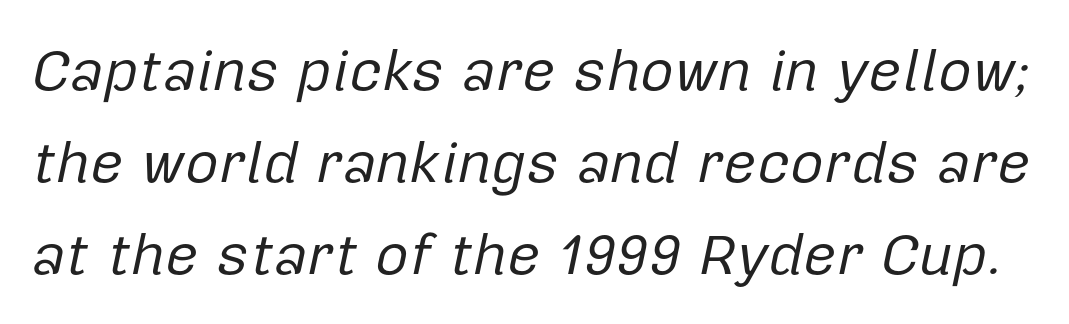
Q: Is the text bold? A: No.
Q: Is the text italic (slanted)? A: Yes, it leans right by about 12 degrees.
Q: Is the text underlined? A: No.
Q: Is the spacing between letters normal or unusually wide? A: Normal.
Q: Is the spacing between lines tight, normal or loose? A: Normal.
Q: Width (condensed, normal, or wide)? A: Normal.
Q: Stroke contrast? A: Low.
Q: x-height? A: Medium.
Q: Monospaced? A: No.
